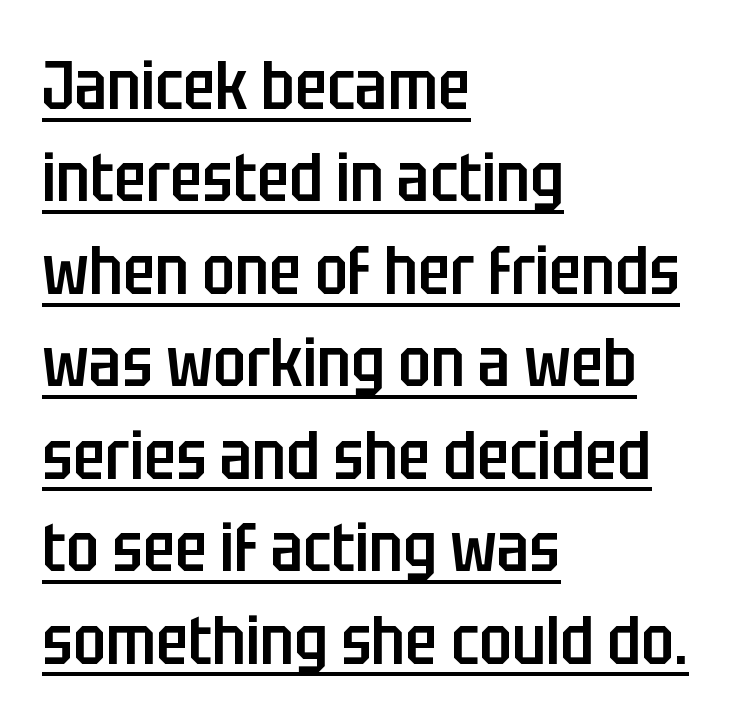
The image shows 67 px semibold, condensed sans-serif type, upright; set left-aligned, normal line spacing (1.38x), normal letter spacing, underlined; low stroke contrast and a large x-height.
